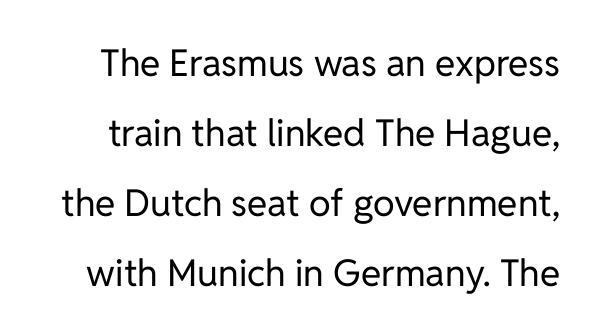
{"serif": "no", "italic": "no", "bold": "no", "weight": "regular", "width": "normal", "stroke_contrast": "low", "x_height": "medium", "monospaced": "no", "underline": "no", "line_spacing_ratio": 1.89, "letter_spacing": "normal", "letter_spacing_em": 0.0, "glyph_px": 37}
